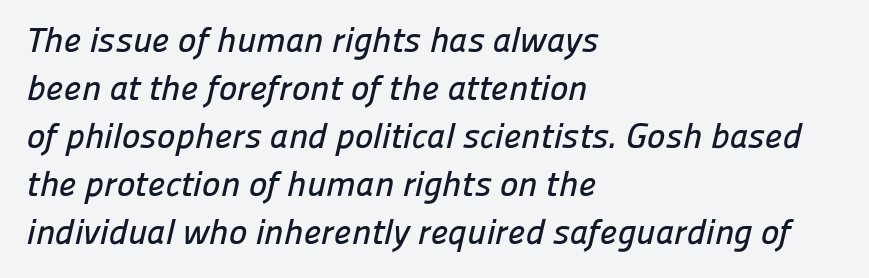
The image shows 35 px sans-serif type; set left-aligned, normal line spacing (1.37x), normal letter spacing, not underlined; low stroke contrast and a medium x-height.
